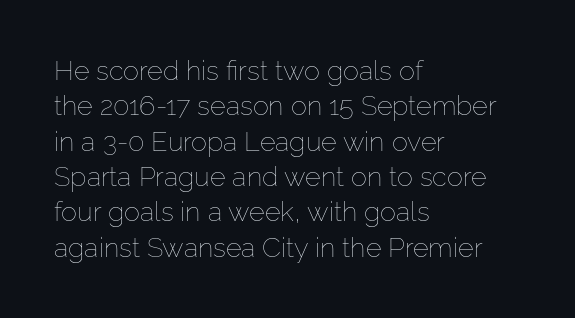
The image shows 27 px text type, upright; set left-aligned, normal line spacing (1.31x), normal letter spacing, not underlined.
